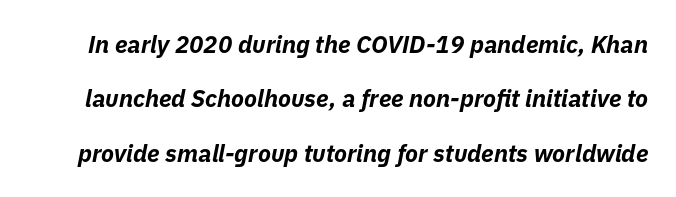
A bare baseline throughout the passage. The letters sit at their default tracking, neither squeezed nor spread. A great deal of white space separates one row of letters from the next. The glyphs have the mass of a bold cut.
